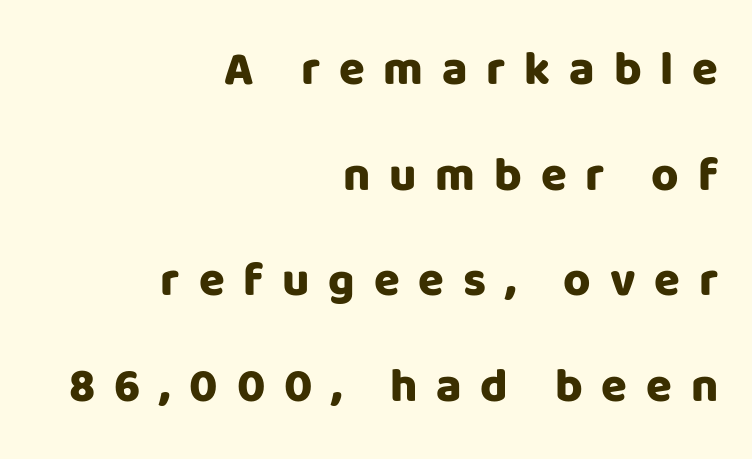
Q: Is the text italic (slanted)? A: No, it is upright.
Q: Is the typeface a serif or a sans-serif typeface? A: Sans-serif.
Q: Is the text underlined? A: No.
Q: How is the paragraph aligned? A: Right-aligned.
Q: Is the spacing between letters normal or unusually wide? A: Unusually wide.
Q: Is the spacing between lines tight, normal or loose? A: Loose.
Q: Width (condensed, normal, or wide)? A: Normal.
Q: Stroke contrast? A: Low.
Q: x-height? A: Large.
Q: Monospaced? A: No.
